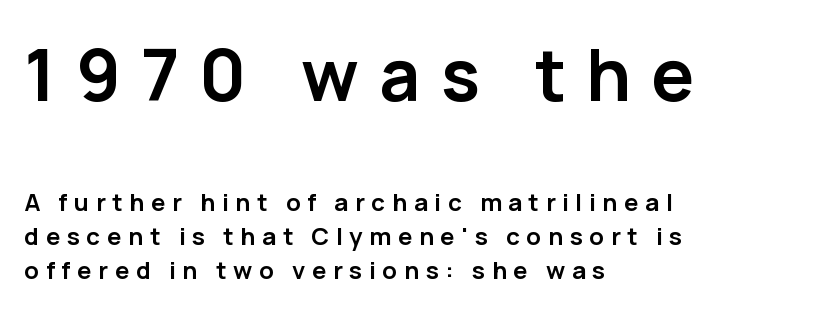
The image shows 72 px semibold sans-serif type, upright; set left-aligned, normal line spacing (1.43x), unusually wide letter spacing (+0.28 em), not underlined; the first (top) block is 3.0x larger; low stroke contrast and a medium x-height.
